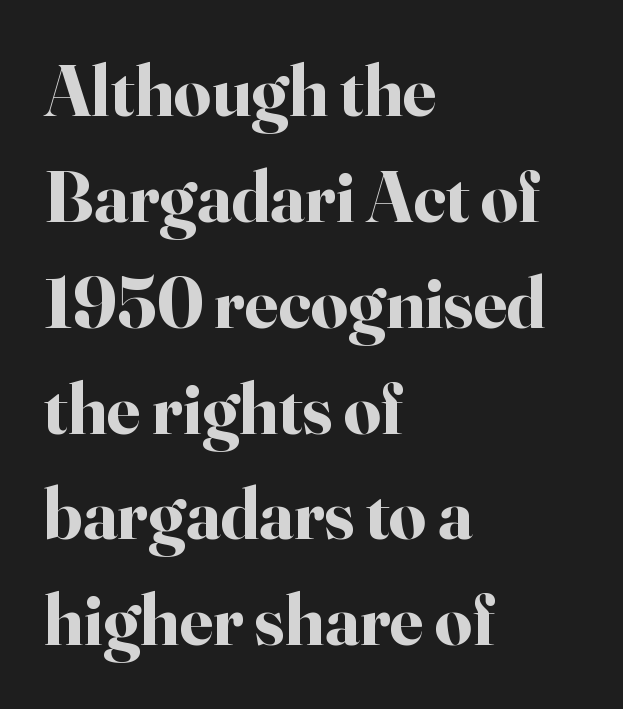
Set as a true bold cut, around the 700 mark. Unlike a clean sans, this face finishes its strokes with serifs. Is this a fixed-width face? No — the glyphs have proportional, varying widths. Evenly set lines give the paragraph a standard silhouette.
